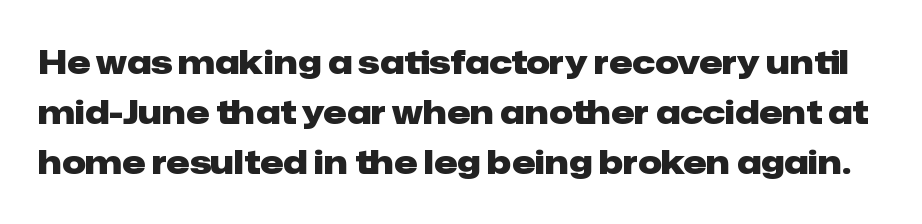
Line spacing here is normal. This sample has the flowing, uneven cadence of proportional lettering. Notice how the stems are strictly vertical — no italics here. Each row of text sits above clean, open space. The glyphs have the mass of a bold cut.
